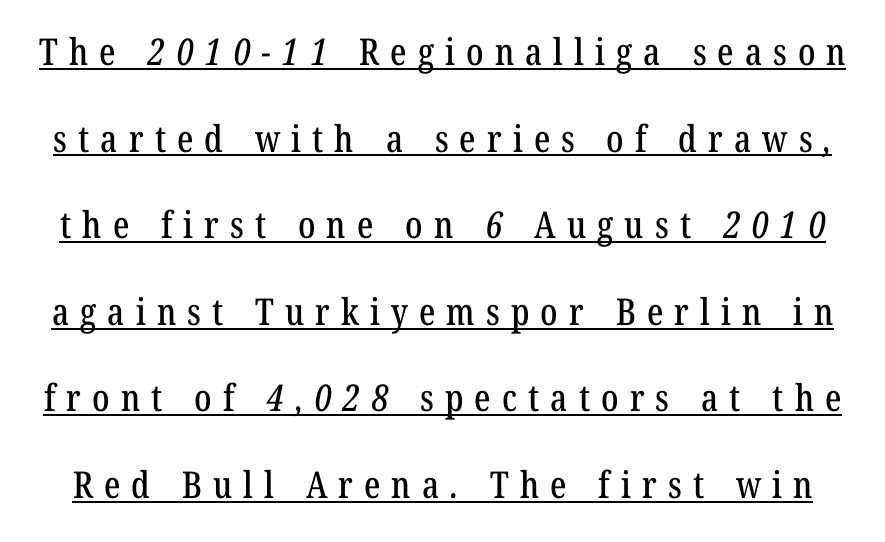
{"serif": "yes", "width": "condensed", "stroke_contrast": "low", "x_height": "medium", "monospaced": "no", "underline": "yes", "line_spacing": "loose", "line_spacing_ratio": 2.34, "letter_spacing": "wide", "letter_spacing_em": 0.3, "glyph_px": 37}
